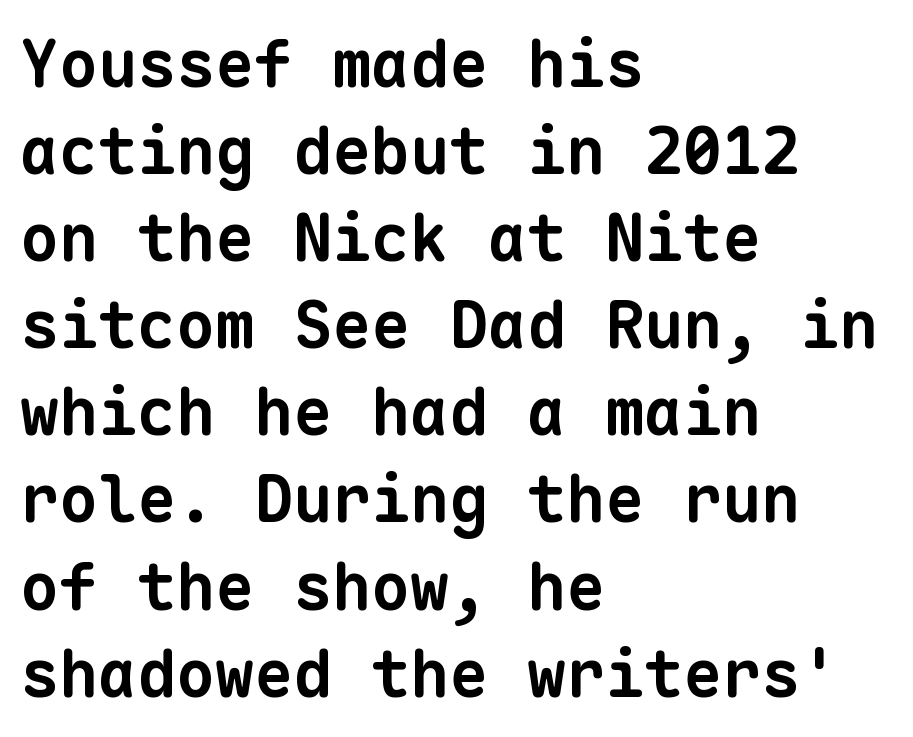
{"serif": "no", "bold": "yes", "weight": "bold", "width": "normal", "stroke_contrast": "low", "x_height": "medium", "monospaced": "yes", "underline": "no", "align": "left", "line_spacing": "normal", "line_spacing_ratio": 1.34, "letter_spacing": "normal", "letter_spacing_em": 0.0, "glyph_px": 65}
